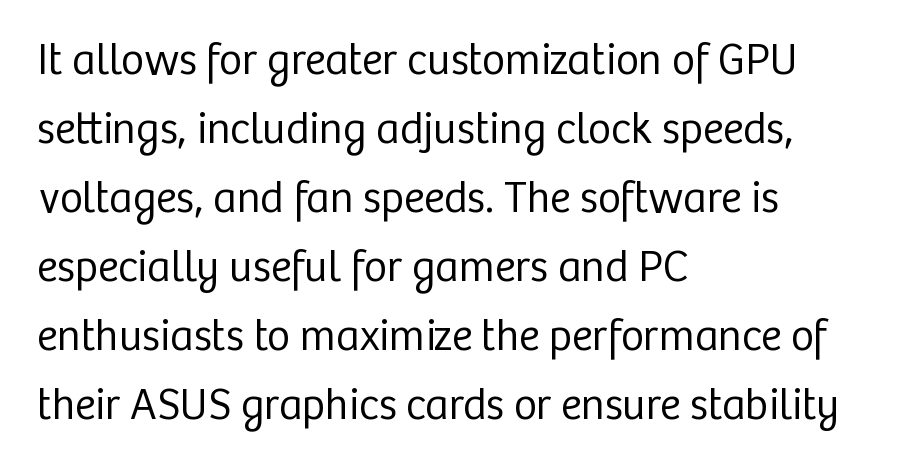
The image shows 44 px regular-weight sans-serif type, upright; set left-aligned, normal line spacing (1.57x), normal letter spacing, not underlined; low stroke contrast and a medium x-height.
